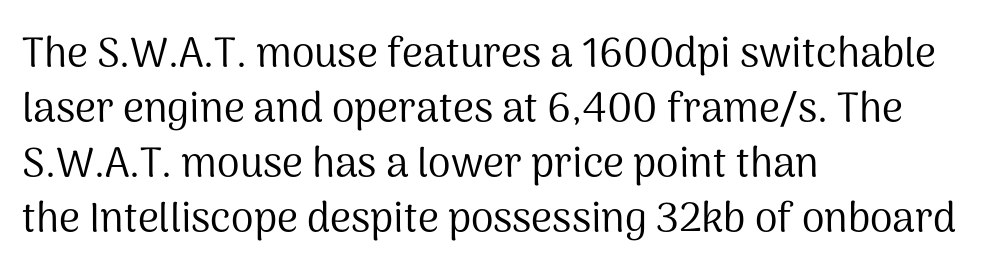
The image shows 41 px regular-weight sans-serif type, upright; set left-aligned, normal line spacing (1.34x), normal letter spacing, not underlined; medium stroke contrast and a medium x-height.
